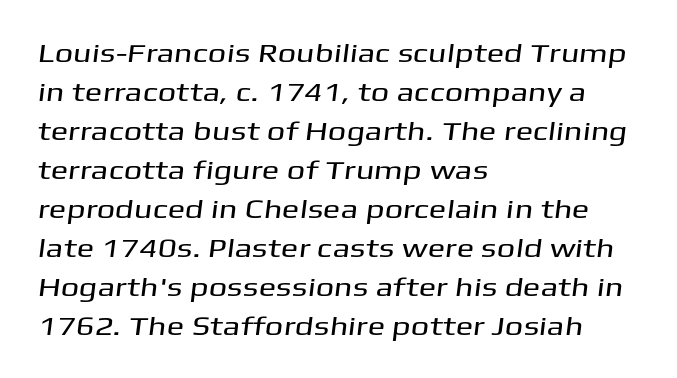
Q: Is the text underlined? A: No.
Q: How is the paragraph aligned? A: Left-aligned.
Q: Is the spacing between letters normal or unusually wide? A: Normal.
Q: Is the spacing between lines tight, normal or loose? A: Normal.
